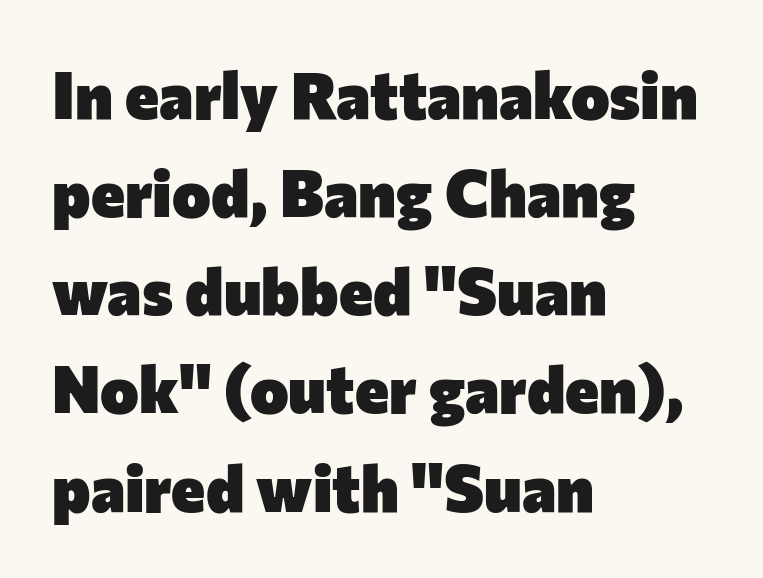
{"serif": "no", "italic": "no", "bold": "yes", "weight": "heavy", "width": "normal", "stroke_contrast": "low", "x_height": "medium", "monospaced": "no", "underline": "no", "align": "left", "line_spacing": "normal", "line_spacing_ratio": 1.51, "letter_spacing": "normal", "letter_spacing_em": 0.0, "glyph_px": 65}
